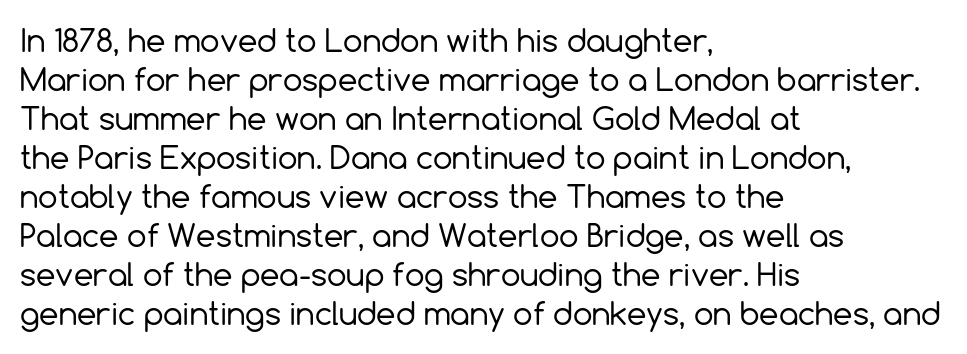
Q: Is the text bold? A: No.
Q: Is the text italic (slanted)? A: No, it is upright.
Q: Is the typeface a serif or a sans-serif typeface? A: Sans-serif.
Q: Is the text underlined? A: No.
Q: How is the paragraph aligned? A: Left-aligned.
Q: Is the spacing between letters normal or unusually wide? A: Normal.
Q: Is the spacing between lines tight, normal or loose? A: Normal.
Q: Width (condensed, normal, or wide)? A: Normal.
Q: x-height? A: Medium.
Q: Monospaced? A: No.
